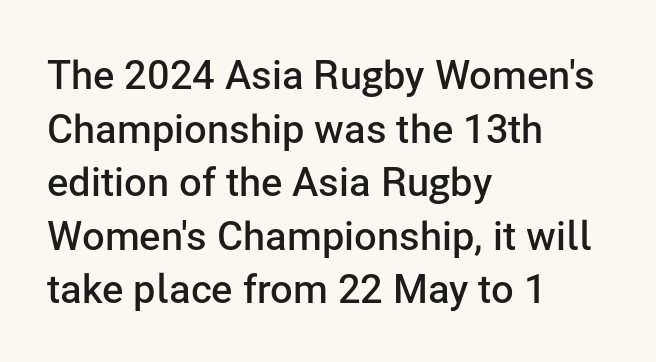
The image shows 40 px semibold sans-serif type, upright; set left-aligned, normal line spacing (1.34x), normal letter spacing, not underlined; low stroke contrast and a medium x-height.
